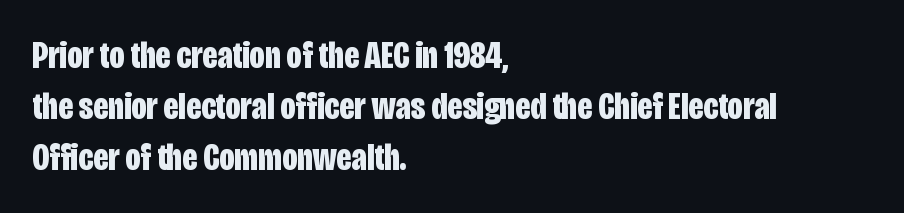
Varying glyph widths throughout — classic text-font behaviour. Type style note: lacks serifs. I'd describe the lettering as bold — thick and assertive. When letters stand straight like this, we call the style roman or upright. Vertically, the passage feels balanced, rows spaced as you'd expect.
